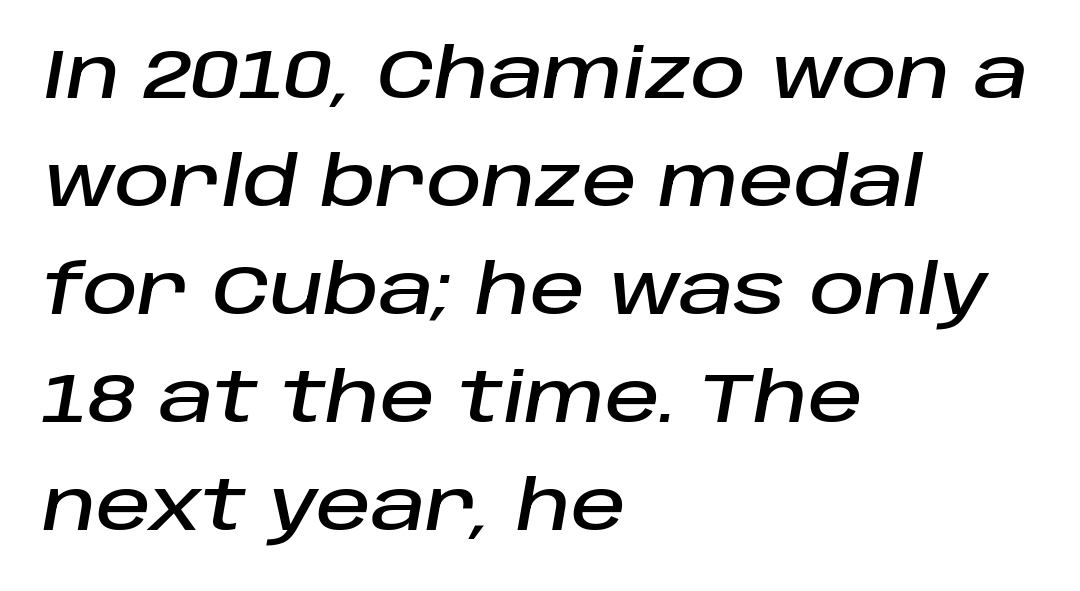
Leading matches the norm, producing a regular column. Italic: yes, the glyphs are oblique. The passage is arranged the way most books set body copy — flush left. The type is set solid horizontally, with unmodified tracking. Descenders hang freely into open space. Each letter keeps its own natural width here, so spacing adapts to shape.
